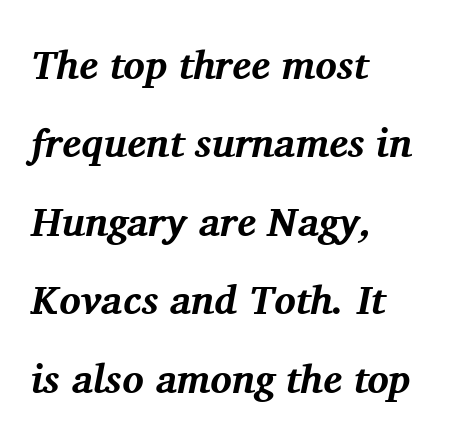
The image shows 40 px bold serif type, italic (leaning right); set left-aligned, loose line spacing (1.96x), normal letter spacing, not underlined; medium stroke contrast and a medium x-height.
